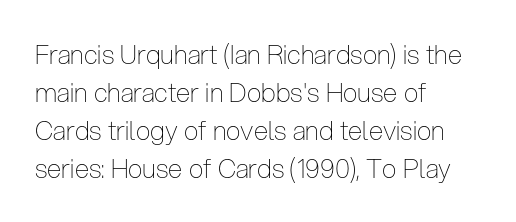
The image shows 26 px text type, upright; set left-aligned, normal line spacing (1.46x), normal letter spacing, not underlined.
